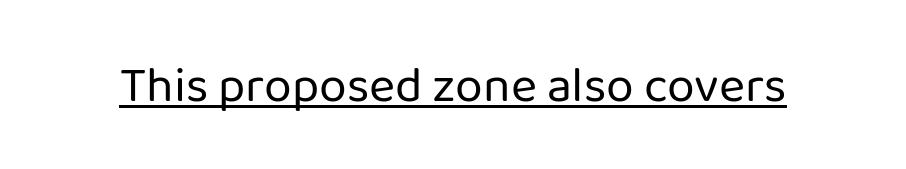
Q: Is the text bold? A: No.
Q: Is the text italic (slanted)? A: No, it is upright.
Q: Is the typeface a serif or a sans-serif typeface? A: Sans-serif.
Q: Is the text underlined? A: Yes.
Q: Is the spacing between letters normal or unusually wide? A: Normal.
Q: Width (condensed, normal, or wide)? A: Normal.
Q: Stroke contrast? A: Low.
Q: x-height? A: Medium.
Q: Monospaced? A: No.
